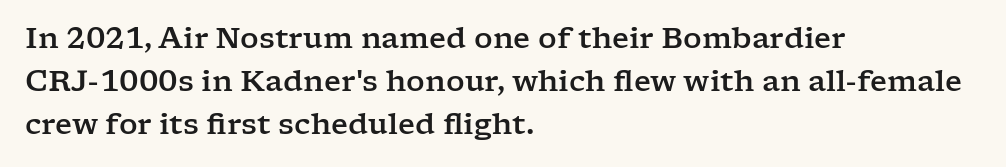
A student would call this left alignment; a typographer would say flush left, rag right. Does extra space separate the letters? No, they use regular spacing. When letters stand straight like this, we call the style roman or upright. How would I describe the line gaps? Plain and ordinary. The rendering shows small feet on the letterforms — a serif design. The words here are not underlined.
